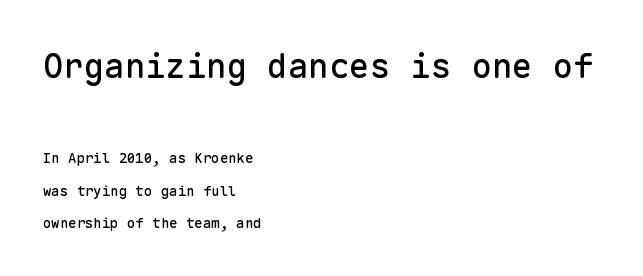
{"serif": "no", "italic": "no", "width": "normal", "stroke_contrast": "low", "x_height": "medium", "monospaced": "yes", "underline": "no", "align": "left", "line_spacing": "loose", "line_spacing_ratio": 2.3, "letter_spacing": "normal", "letter_spacing_em": 0.0, "larger_block": "first", "size_ratio": 2.43, "glyph_px": 34}
